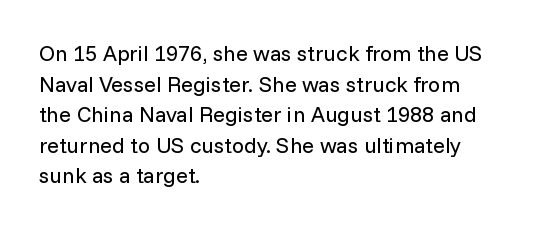
{"italic": "no", "bold": "no", "underline": "no", "align": "left", "line_spacing": "normal", "line_spacing_ratio": 1.39, "letter_spacing": "normal", "letter_spacing_em": 0.0, "glyph_px": 22}
